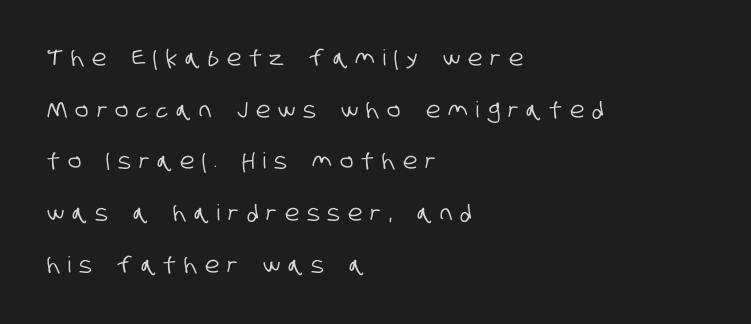
Q: Is the text underlined? A: No.
Q: How is the paragraph aligned? A: Left-aligned.
Q: Is the spacing between letters normal or unusually wide? A: Unusually wide.
Q: Is the spacing between lines tight, normal or loose? A: Loose.
